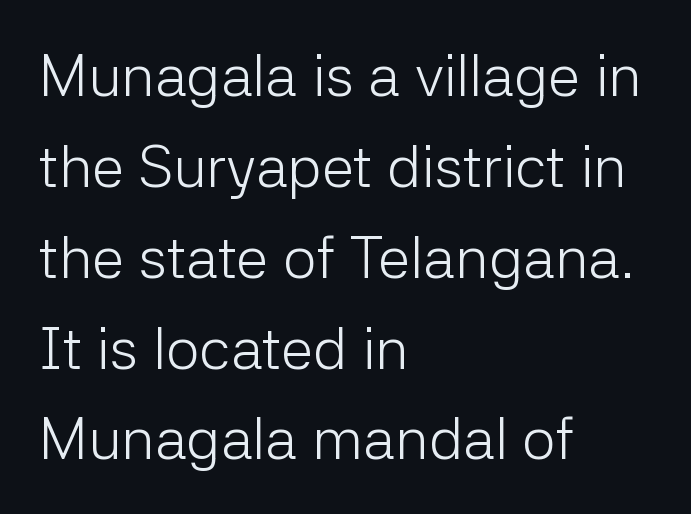
The image shows 59 px light sans-serif type, upright; set left-aligned, normal line spacing (1.54x), normal letter spacing, not underlined; low stroke contrast and a medium x-height.
